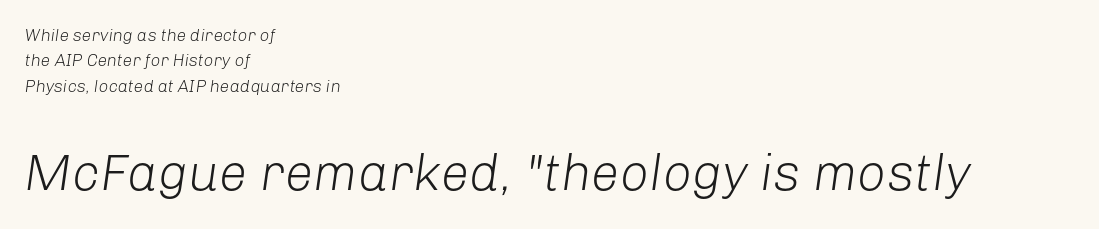
{"italic": "yes", "lean": "right", "slant_degrees": 8, "bold": "no", "weight": "light", "width": "normal", "stroke_contrast": "low", "x_height": "medium", "monospaced": "no", "underline": "no", "align": "left", "line_spacing": "normal", "line_spacing_ratio": 1.5, "letter_spacing": "normal", "letter_spacing_em": 0.0, "larger_block": "second", "size_ratio": 3.0, "glyph_px": 51}
